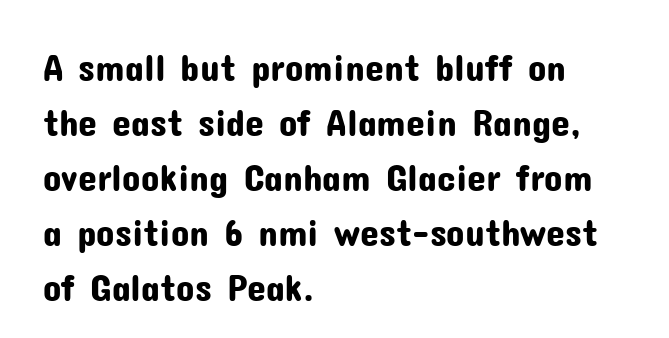
The image shows 38 px sans-serif type, upright; set left-aligned, normal line spacing (1.45x), normal letter spacing, not underlined; low stroke contrast and a medium x-height.
